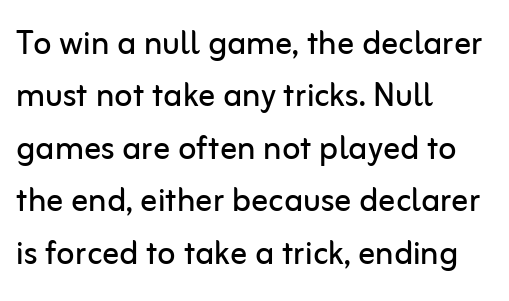
Q: Is the text bold? A: No.
Q: Is the text italic (slanted)? A: No, it is upright.
Q: Is the typeface a serif or a sans-serif typeface? A: Sans-serif.
Q: Is the text underlined? A: No.
Q: How is the paragraph aligned? A: Left-aligned.
Q: Is the spacing between letters normal or unusually wide? A: Normal.
Q: Is the spacing between lines tight, normal or loose? A: Normal.
Q: Width (condensed, normal, or wide)? A: Normal.
Q: Stroke contrast? A: Low.
Q: x-height? A: Medium.
Q: Monospaced? A: No.
